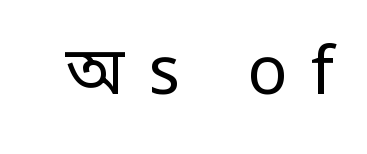
Classification — sans serif. Italic: no, the glyphs are upright roman. Only glyphs here, with clear space below each row. This sample has the flowing, uneven cadence of proportional lettering. Each word looks stretched out because of the extra space between its letters. Weight: regular or lighter.
